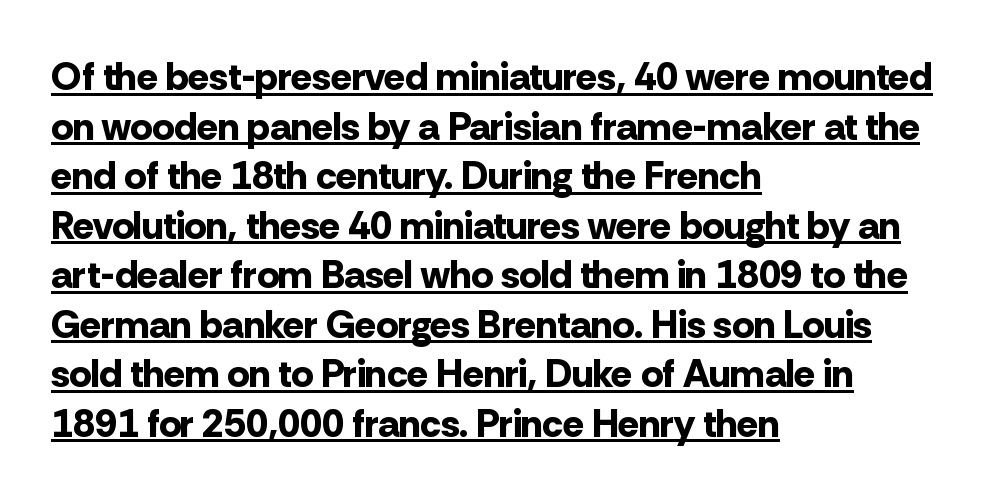
The image shows 39 px bold sans-serif type, upright; set left-aligned, normal line spacing (1.27x), normal letter spacing, underlined; low stroke contrast and a medium x-height.
